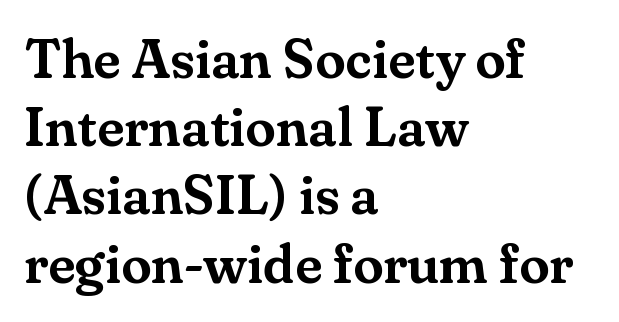
Q: Is the text italic (slanted)? A: No, it is upright.
Q: Is the typeface a serif or a sans-serif typeface? A: Serif.
Q: Is the text underlined? A: No.
Q: How is the paragraph aligned? A: Left-aligned.
Q: Is the spacing between letters normal or unusually wide? A: Normal.
Q: Width (condensed, normal, or wide)? A: Normal.
Q: Stroke contrast? A: Medium.
Q: x-height? A: Small.
Q: Monospaced? A: No.
